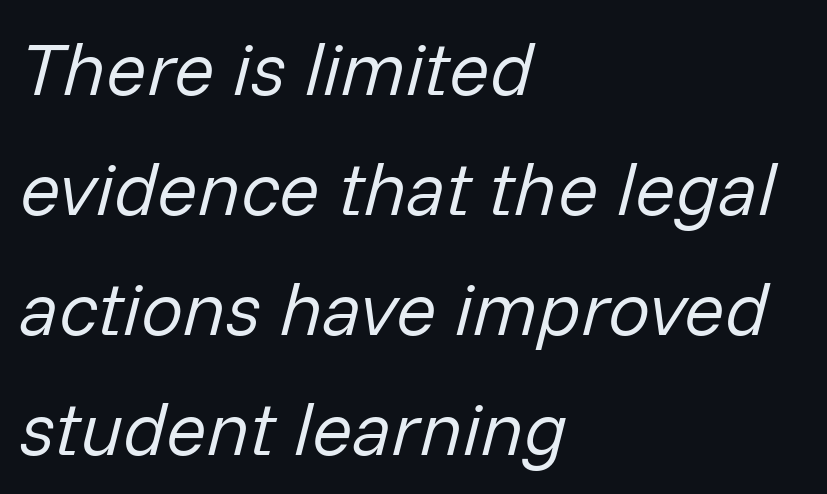
The lines sit at an ordinary, default distance from one another. A student would call this left alignment; a typographer would say flush left, rag right. No chunkiness to these letters — they're not bold. The passage shown is typed in a proportional face where columns would drift.
